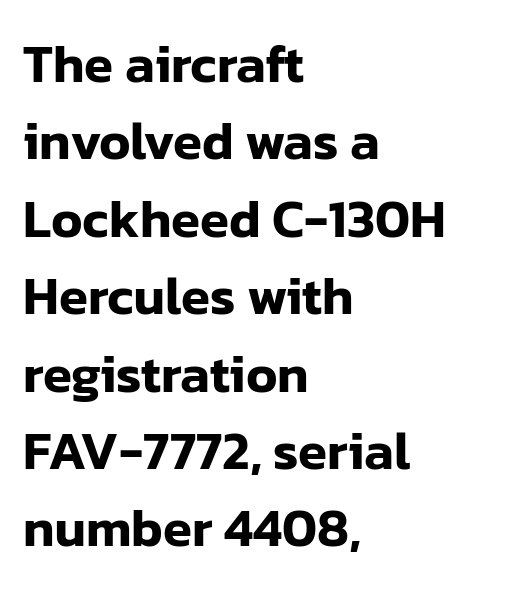
Is the block centered? No — it sits flush against the left margin. Leading: standard. Underline: absent. The letters stand upright; this is a roman face.
